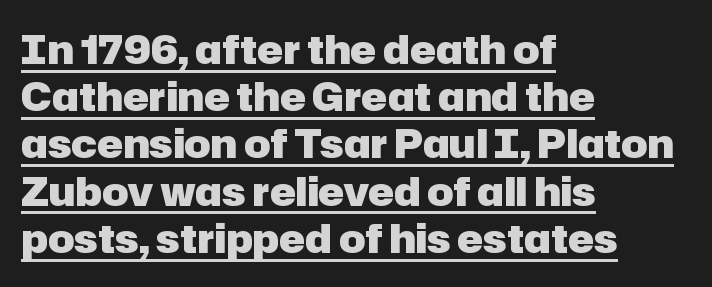
Q: Is the text bold? A: Yes.
Q: Is the text italic (slanted)? A: No, it is upright.
Q: Is the typeface a serif or a sans-serif typeface? A: Sans-serif.
Q: Is the text underlined? A: Yes.
Q: How is the paragraph aligned? A: Left-aligned.
Q: Is the spacing between letters normal or unusually wide? A: Normal.
Q: Width (condensed, normal, or wide)? A: Normal.
Q: Stroke contrast? A: Low.
Q: x-height? A: Medium.
Q: Monospaced? A: No.
